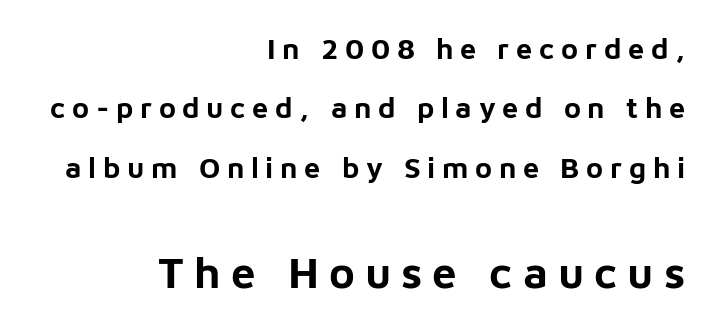
{"serif": "no", "italic": "no", "bold": "yes", "weight": "bold", "width": "normal", "stroke_contrast": "low", "x_height": "medium", "monospaced": "no", "underline": "no", "align": "right", "line_spacing": "loose", "line_spacing_ratio": 2.05, "letter_spacing": "wide", "letter_spacing_em": 0.23, "larger_block": "second", "size_ratio": 1.52, "glyph_px": 44}
